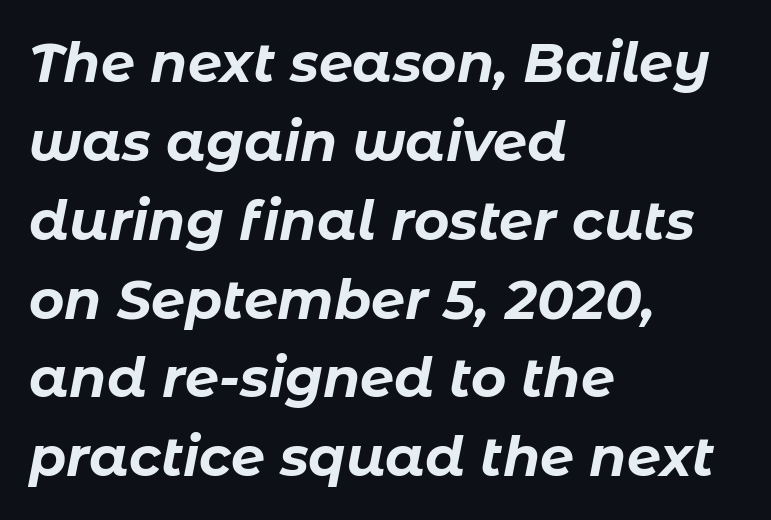
These lines carry a lot of weight — the face is fully bold. Think of a printed novel: that variable character pitch is what you see here. This sample uses plain, unmodified letter spacing. These lines sit exactly where default settings would place them.
